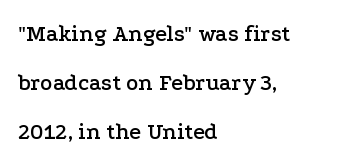
The image shows 23 px text type, upright; set left-aligned, loose line spacing (2.14x), normal letter spacing, not underlined.
